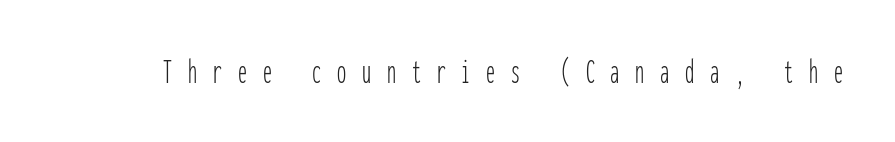
A typesetter would mark this as roman, not italic. Unlike a traditional serif, this face leaves its strokes unadorned. Anything drawn beneath the words? Only blank space. The face used here is rendered with a markedly widened letterfit.
